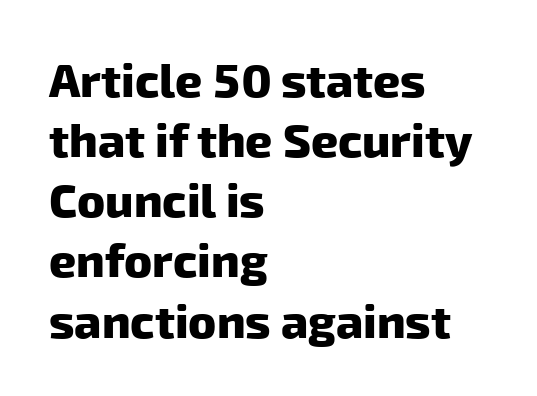
The image shows 47 px heavy sans-serif type; set left-aligned, normal line spacing (1.28x), normal letter spacing, not underlined; low stroke contrast and a medium x-height.
